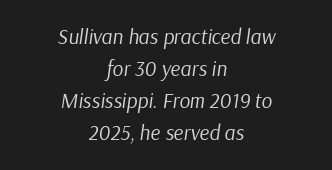
Q: Is the text bold? A: No.
Q: Is the text italic (slanted)? A: Yes, it leans right by about 9 degrees.
Q: Is the text underlined? A: No.
Q: How is the paragraph aligned? A: Centered.
Q: Is the spacing between letters normal or unusually wide? A: Normal.
Q: Is the spacing between lines tight, normal or loose? A: Normal.
